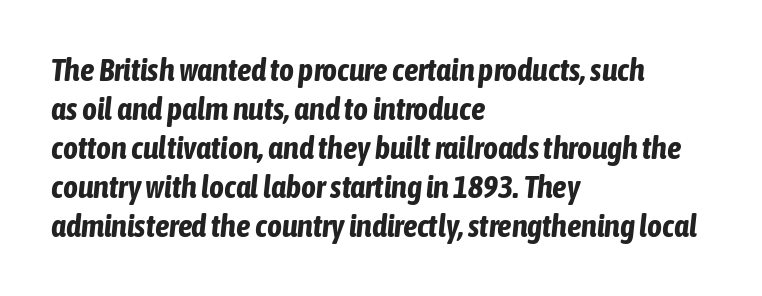
Q: Is the text bold? A: Yes.
Q: Is the text italic (slanted)? A: Yes, it leans right by about 6 degrees.
Q: Is the text underlined? A: No.
Q: How is the paragraph aligned? A: Left-aligned.
Q: Is the spacing between letters normal or unusually wide? A: Normal.
Q: Width (condensed, normal, or wide)? A: Condensed.
Q: Stroke contrast? A: Low.
Q: x-height? A: Medium.
Q: Monospaced? A: No.
